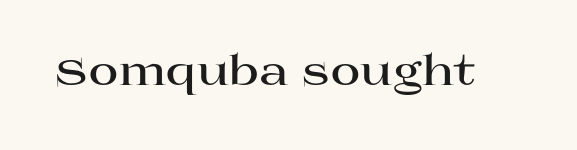
The image shows 41 px bold, wide serif type, upright; set normal letter spacing, not underlined; high stroke contrast and a large x-height.
